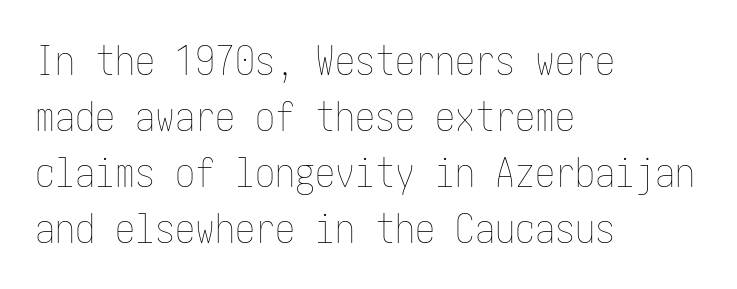
Between one letter and the next there's only the usual sliver of space. In terms of leading, this rendering sits right in the middle. The letters stand straight up with perfectly vertical stems. Compared with a typical body face, this is equally light or lighter still. Each row of text sits above clean, open space.
